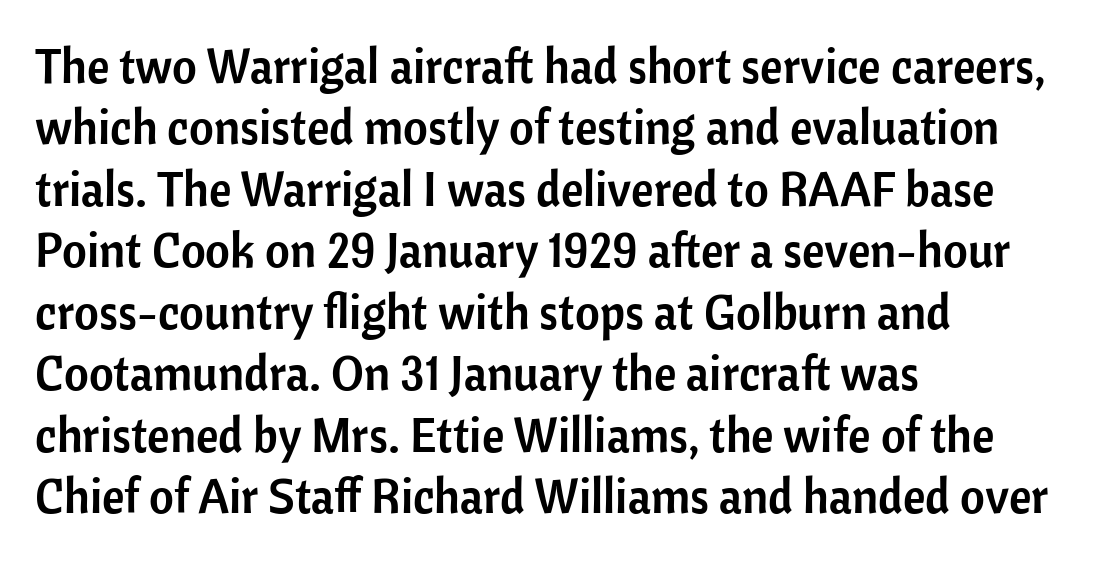
Q: Is the text italic (slanted)? A: No, it is upright.
Q: Is the typeface a serif or a sans-serif typeface? A: Sans-serif.
Q: Is the text underlined? A: No.
Q: How is the paragraph aligned? A: Left-aligned.
Q: Is the spacing between letters normal or unusually wide? A: Normal.
Q: Is the spacing between lines tight, normal or loose? A: Normal.
Q: Width (condensed, normal, or wide)? A: Normal.
Q: Stroke contrast? A: Low.
Q: x-height? A: Medium.
Q: Monospaced? A: No.
